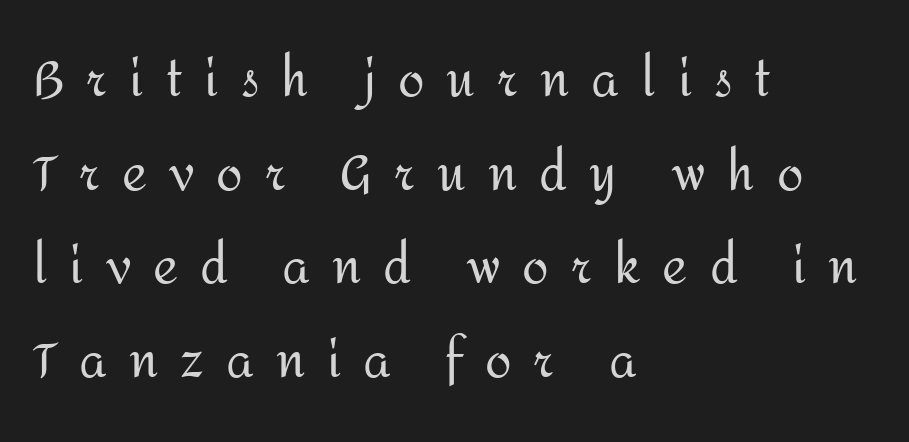
The image shows 48 px regular-weight sans-serif type, upright; set left-aligned, loose line spacing (1.95x), unusually wide letter spacing (+0.46 em), not underlined; medium stroke contrast and a medium x-height.
